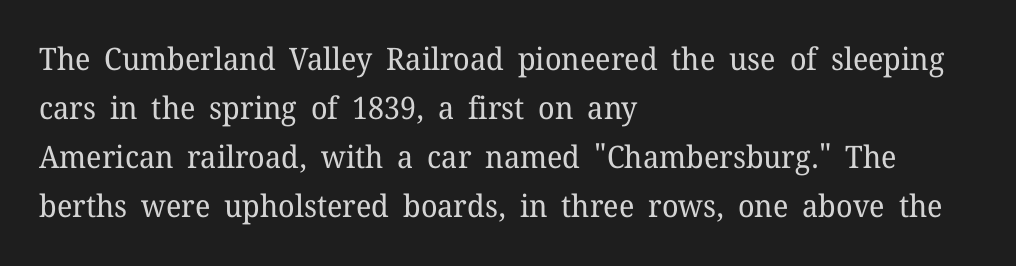
The image shows 31 px regular-weight serif type, upright; set left-aligned, normal line spacing (1.58x), normal letter spacing, not underlined; low stroke contrast and a medium x-height.
